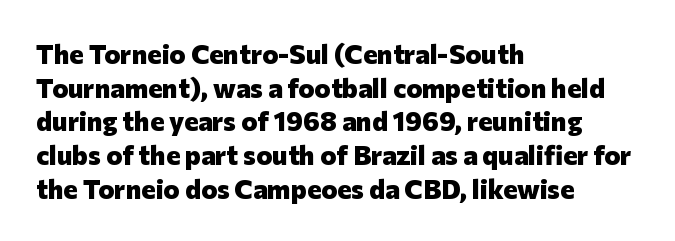
Q: Is the text bold? A: Yes.
Q: Is the text italic (slanted)? A: No, it is upright.
Q: Is the text underlined? A: No.
Q: How is the paragraph aligned? A: Left-aligned.
Q: Is the spacing between letters normal or unusually wide? A: Normal.
Q: Is the spacing between lines tight, normal or loose? A: Normal.
